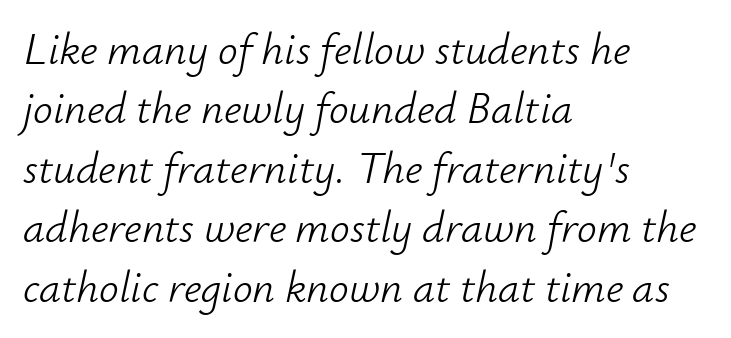
The paragraph has a hard left edge and a soft right edge. Leading matches the norm, producing a regular column. Italic? Definitely — the glyphs are oblique. There is no visible air inserted between adjacent glyphs.
